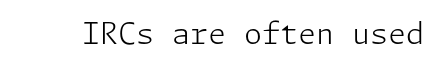
Italic: no, the glyphs are upright roman. Words appear dense and cohesive because spacing is normal. The space directly below the letters is spotless. These glyphs show unthickened strokes, regular width or finer. The letters carry no serifs — their stems end cleanly without finishing strokes.
